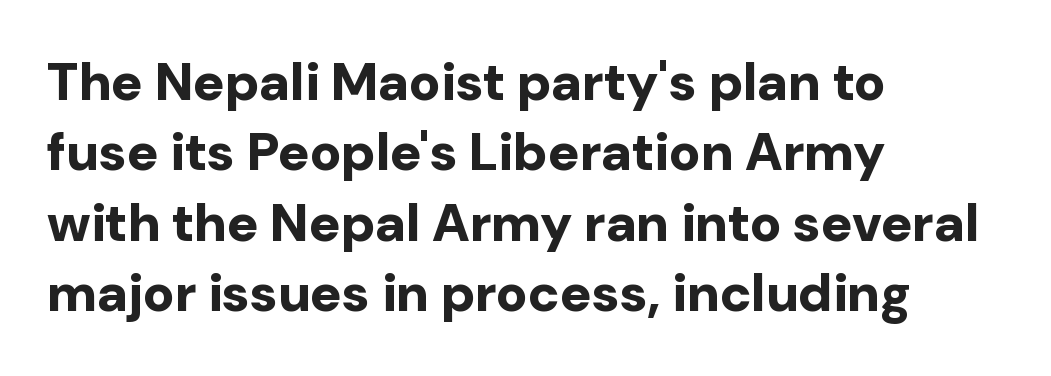
Q: Is the text bold? A: Yes.
Q: Is the text italic (slanted)? A: No, it is upright.
Q: Is the typeface a serif or a sans-serif typeface? A: Sans-serif.
Q: Is the text underlined? A: No.
Q: How is the paragraph aligned? A: Left-aligned.
Q: Is the spacing between letters normal or unusually wide? A: Normal.
Q: Is the spacing between lines tight, normal or loose? A: Normal.
Q: Width (condensed, normal, or wide)? A: Normal.
Q: Stroke contrast? A: Low.
Q: x-height? A: Medium.
Q: Monospaced? A: No.
